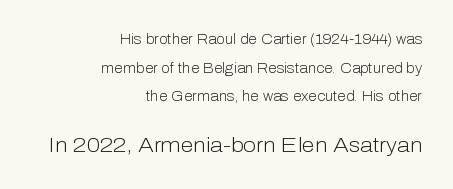
{"italic": "no", "bold": "no", "underline": "no", "align": "right", "line_spacing": "loose", "line_spacing_ratio": 2.04, "letter_spacing": "normal", "letter_spacing_em": 0.0, "larger_block": "second", "size_ratio": 1.5, "glyph_px": 21}
